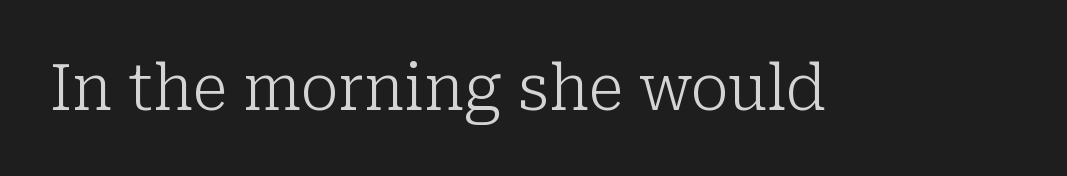
Q: Is the text bold? A: No.
Q: Is the text italic (slanted)? A: No, it is upright.
Q: Is the typeface a serif or a sans-serif typeface? A: Serif.
Q: Is the text underlined? A: No.
Q: Is the spacing between letters normal or unusually wide? A: Normal.
Q: Width (condensed, normal, or wide)? A: Normal.
Q: Stroke contrast? A: Low.
Q: x-height? A: Medium.
Q: Monospaced? A: No.
